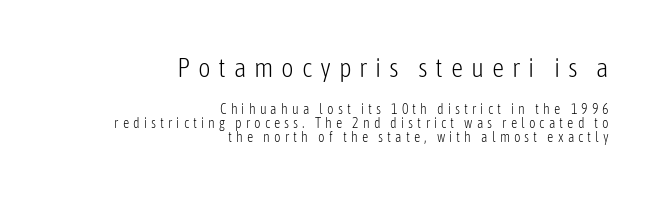
This sample uses an upright cut, with every glyph sitting square on the baseline. Notice how descenders almost collide with the ascenders below — that's tight leading. This is not heavy type; no bold has been used. Inter-character spacing is expanded well beyond the font's built-in metrics. The passage shown begins with its larger block and ends with its smaller one.
